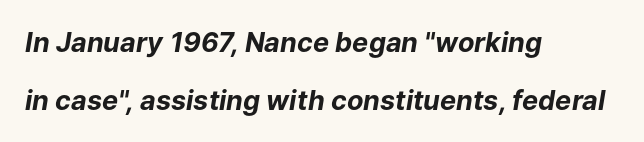
Quick note: interline space is abundant. I'd describe the lettering as bold — thick and assertive. This sample uses plain, unmodified letter spacing. Nobody drew a line under any word here. The rendering applies a slant to the glyphs.
